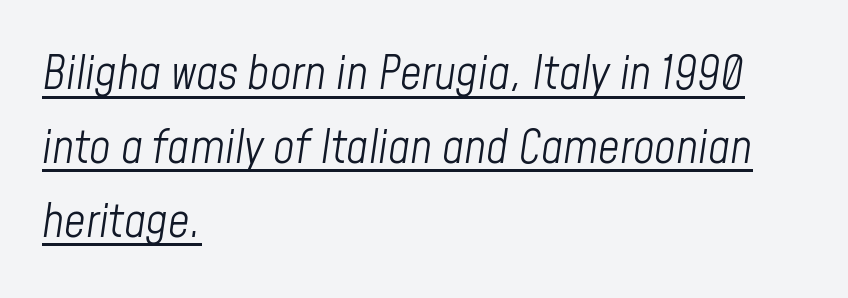
A baseline rule has been typeset under these characters. The cut favours lightness, reaching ordinary text weight at its darkest. The passage shown leans; its letterforms are oblique. Is there much room between lines? A standard amount, neither cramped nor airy. Horizontally, the lines are justified to the leading edge only.
